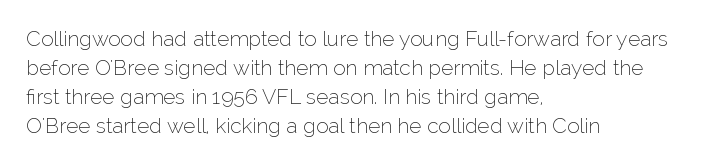
The image shows 21 px text type, upright; set left-aligned, normal line spacing (1.38x), normal letter spacing, not underlined.
